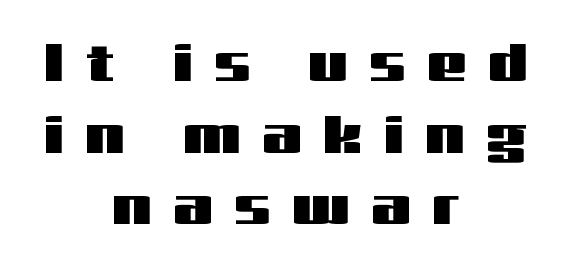
{"serif": "no", "italic": "no", "width": "wide", "stroke_contrast": "medium", "x_height": "medium", "monospaced": "no", "underline": "no", "align": "center", "line_spacing": "normal", "line_spacing_ratio": 1.28, "letter_spacing": "wide", "letter_spacing_em": 0.39, "glyph_px": 56}
